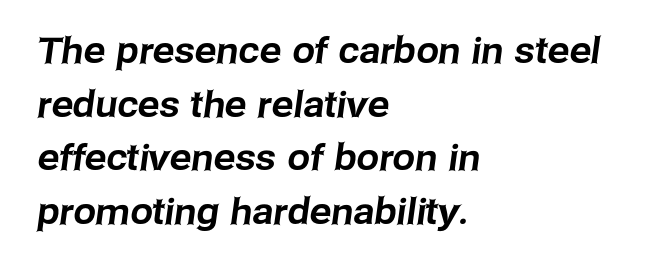
The letters advance in unequal steps, a hallmark of proportional type. The zone under the glyphs is completely vacant. Baseline-to-baseline distance is the conventional proportion of letter height. Visually the block forms a straight wall on the left and a jagged coastline on the right.
